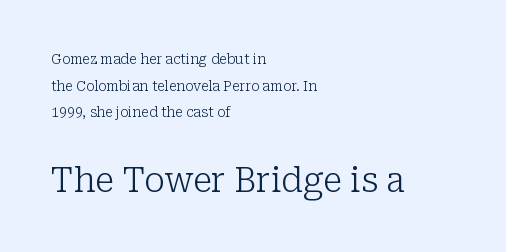
Q: Is the text bold? A: No.
Q: Is the text italic (slanted)? A: No, it is upright.
Q: Is the typeface a serif or a sans-serif typeface? A: Serif.
Q: Is the text underlined? A: No.
Q: How is the paragraph aligned? A: Left-aligned.
Q: Is the spacing between letters normal or unusually wide? A: Normal.
Q: Is the spacing between lines tight, normal or loose? A: Loose.
Q: Which block of text is set in a larger size, the first (top) or the second (bottom)? A: The second (bottom) one.
Q: Width (condensed, normal, or wide)? A: Normal.
Q: Stroke contrast? A: Low.
Q: x-height? A: Medium.
Q: Monospaced? A: No.
